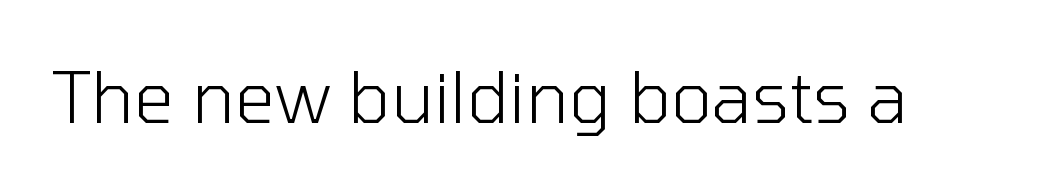
{"serif": "no", "italic": "no", "bold": "no", "weight": "light", "width": "normal", "stroke_contrast": "low", "x_height": "medium", "monospaced": "no", "underline": "no", "letter_spacing": "normal", "letter_spacing_em": 0.0, "glyph_px": 71}
